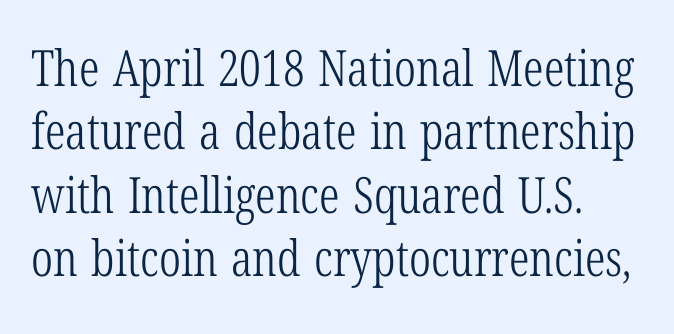
Q: Is the text bold? A: No.
Q: Is the text italic (slanted)? A: No, it is upright.
Q: Is the typeface a serif or a sans-serif typeface? A: Serif.
Q: Is the text underlined? A: No.
Q: Is the spacing between letters normal or unusually wide? A: Normal.
Q: Is the spacing between lines tight, normal or loose? A: Normal.
Q: Width (condensed, normal, or wide)? A: Condensed.
Q: Stroke contrast? A: Low.
Q: x-height? A: Medium.
Q: Monospaced? A: No.
